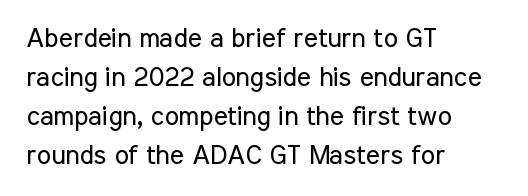
{"italic": "no", "bold": "no", "underline": "no", "align": "left", "line_spacing": "normal", "line_spacing_ratio": 1.45, "letter_spacing": "normal", "letter_spacing_em": 0.0, "glyph_px": 27}
